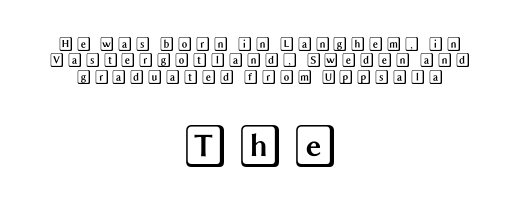
{"italic": "no", "width": "wide", "x_height": "large", "underline": "no", "align": "center", "line_spacing_ratio": 1.17, "larger_block": "second", "size_ratio": 3.07, "glyph_px": 43}
